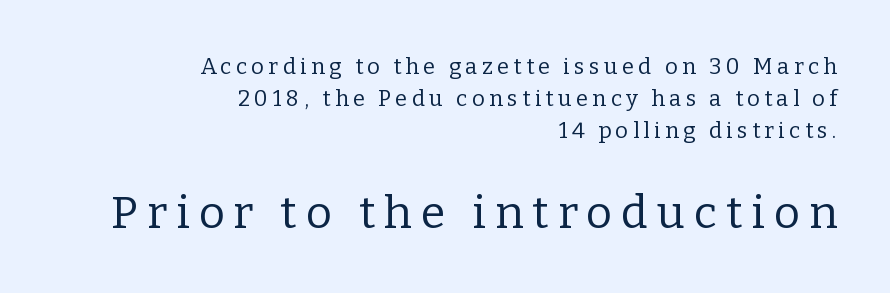
{"serif": "yes", "italic": "no", "bold": "no", "weight": "regular", "width": "normal", "stroke_contrast": "low", "x_height": "medium", "monospaced": "no", "underline": "no", "align": "right", "line_spacing": "normal", "line_spacing_ratio": 1.45, "letter_spacing": "wide", "letter_spacing_em": 0.2, "larger_block": "second", "size_ratio": 2.05, "glyph_px": 45}
